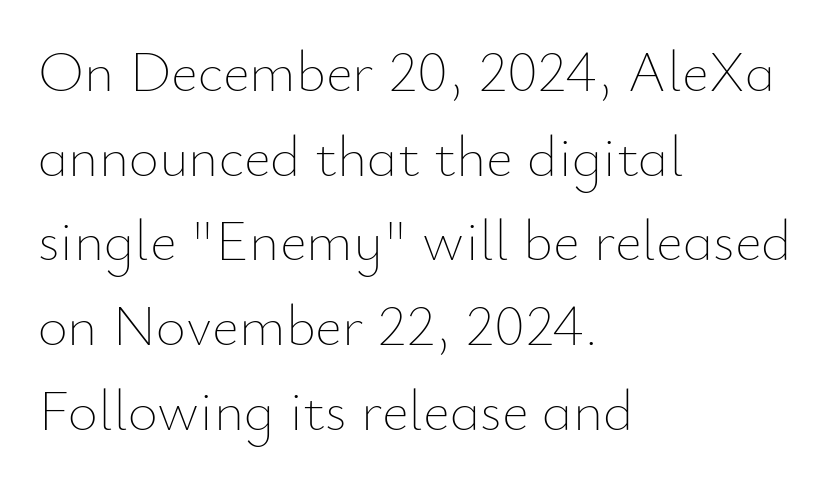
{"italic": "no", "bold": "no", "weight": "thin", "width": "normal", "stroke_contrast": "low", "x_height": "small", "monospaced": "no", "underline": "no", "align": "left", "line_spacing": "normal", "line_spacing_ratio": 1.46, "letter_spacing": "normal", "letter_spacing_em": 0.0, "glyph_px": 58}
